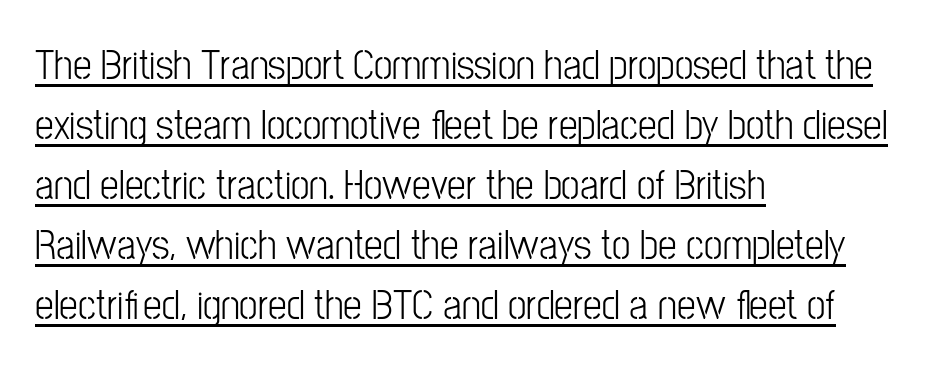
Words appear dense and cohesive because spacing is normal. Leading: standard. Varying glyph widths throughout — classic text-font behaviour. Does a line run under the words? Yes, clearly. In terms of posture, this sample is upright.
